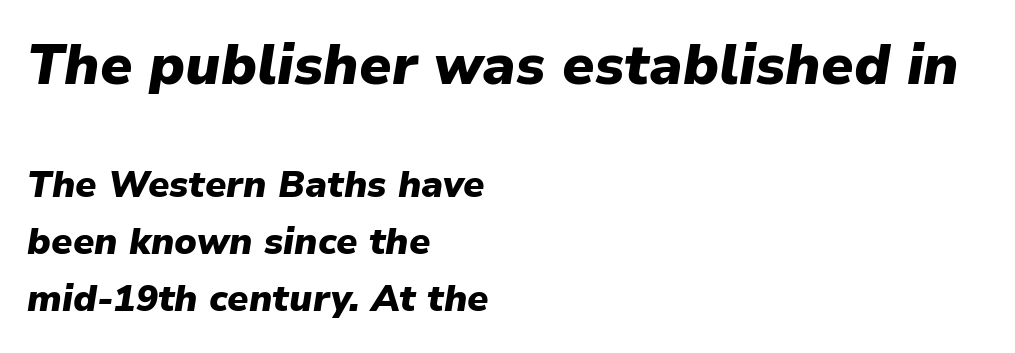
Q: Is the text bold? A: Yes.
Q: Is the text italic (slanted)? A: Yes, it leans right by about 9 degrees.
Q: Is the text underlined? A: No.
Q: How is the paragraph aligned? A: Left-aligned.
Q: Is the spacing between letters normal or unusually wide? A: Normal.
Q: Is the spacing between lines tight, normal or loose? A: Normal.
Q: Which block of text is set in a larger size, the first (top) or the second (bottom)? A: The first (top) one.
Q: Width (condensed, normal, or wide)? A: Normal.
Q: Stroke contrast? A: Low.
Q: x-height? A: Medium.
Q: Monospaced? A: No.
